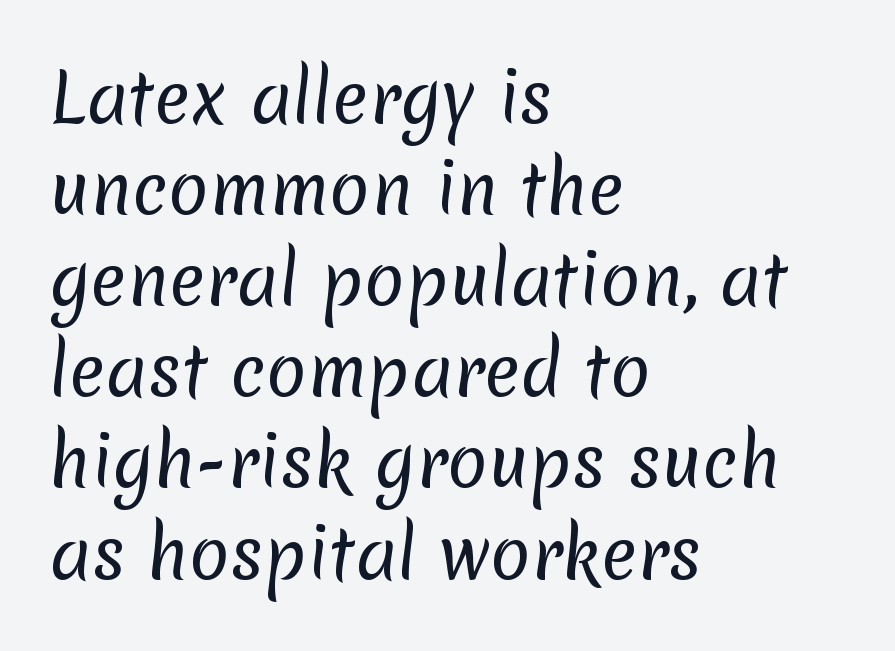
{"serif": "no", "bold": "no", "weight": "regular", "width": "normal", "stroke_contrast": "low", "x_height": "medium", "monospaced": "no", "underline": "no", "align": "left", "line_spacing": "normal", "line_spacing_ratio": 1.36, "letter_spacing": "normal", "letter_spacing_em": 0.0, "glyph_px": 67}
